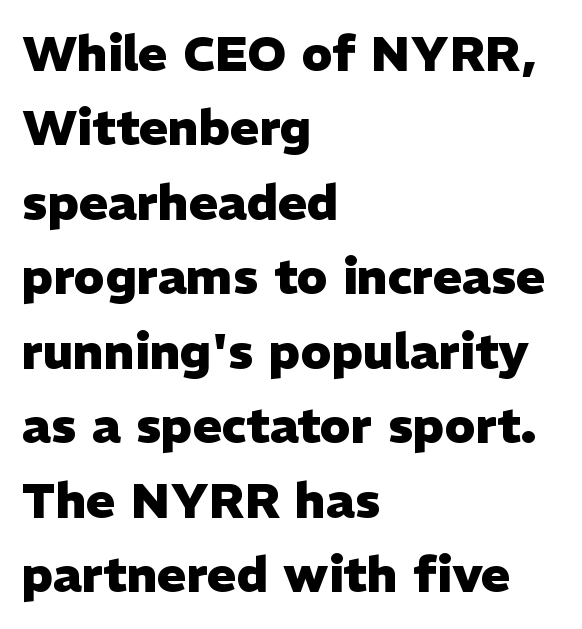
Letter spacing: default. This sample has the flowing, uneven cadence of proportional lettering. A full-strength bold gives these letters their thick strokes. Does the type have serifs? No, each stem ends abruptly. Does the copy run flush right? No — it runs flush left. This is the regular roman posture of the typeface.
